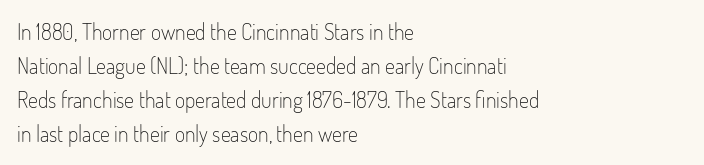
The image shows 22 px text type, upright; set left-aligned, normal line spacing (1.54x), normal letter spacing, not underlined.
